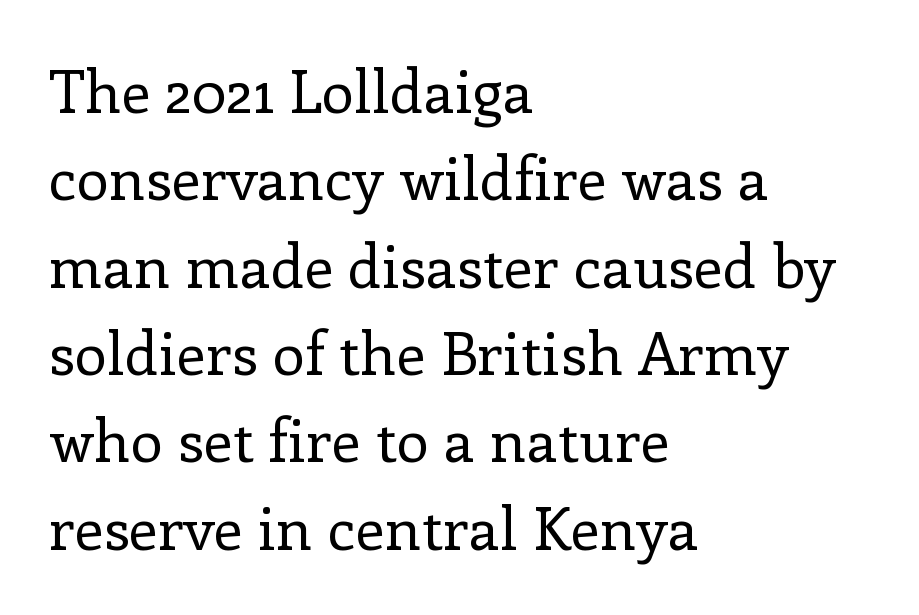
{"serif": "yes", "italic": "no", "bold": "no", "weight": "regular", "width": "normal", "stroke_contrast": "low", "x_height": "medium", "monospaced": "no", "underline": "no", "align": "left", "line_spacing": "normal", "line_spacing_ratio": 1.48, "letter_spacing": "normal", "letter_spacing_em": 0.0, "glyph_px": 59}
